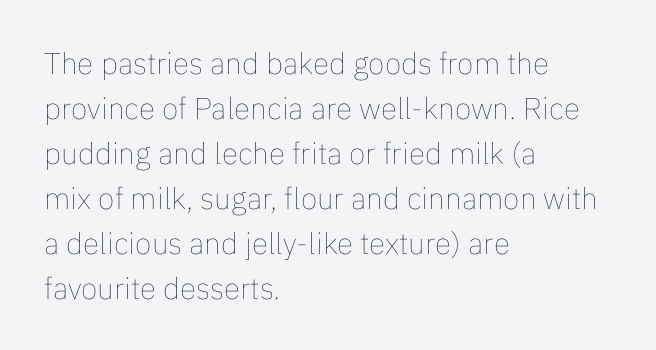
The image shows 30 px thin type, upright; set left-aligned, normal line spacing (1.5x), normal letter spacing, not underlined; low stroke contrast and a medium x-height.
